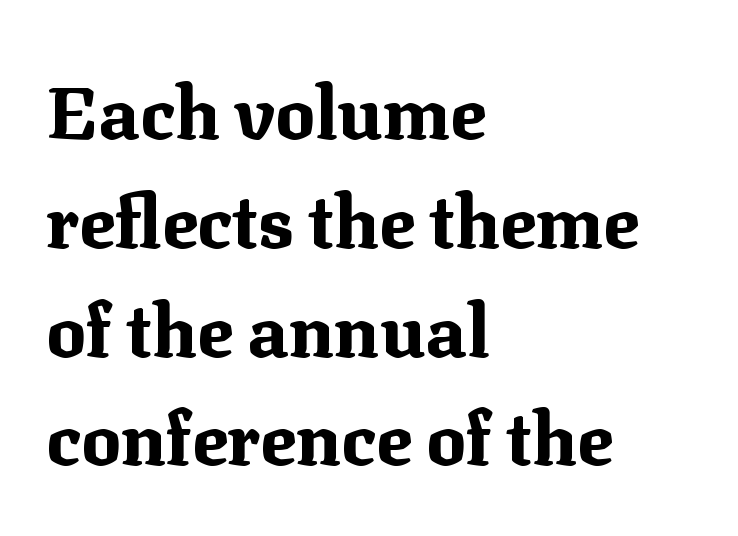
The image shows 74 px bold serif type, upright; set left-aligned, normal line spacing (1.47x), normal letter spacing, not underlined; medium stroke contrast and a medium x-height.
